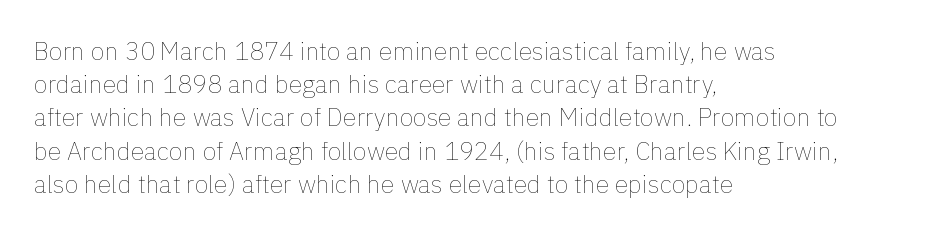
{"italic": "no", "bold": "no", "underline": "no", "align": "left", "line_spacing": "normal", "line_spacing_ratio": 1.33, "letter_spacing": "normal", "letter_spacing_em": 0.0, "glyph_px": 25}
